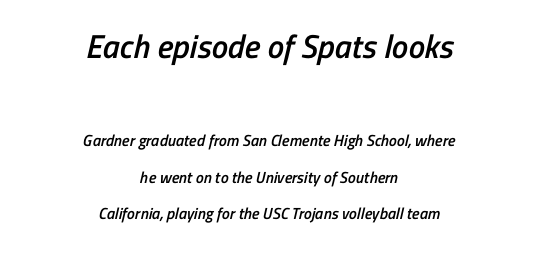
Q: Is the text bold? A: Semi-bold.
Q: Is the typeface a serif or a sans-serif typeface? A: Sans-serif.
Q: Is the text underlined? A: No.
Q: How is the paragraph aligned? A: Centered.
Q: Is the spacing between letters normal or unusually wide? A: Normal.
Q: Is the spacing between lines tight, normal or loose? A: Loose.
Q: Which block of text is set in a larger size, the first (top) or the second (bottom)? A: The first (top) one.
Q: Width (condensed, normal, or wide)? A: Condensed.
Q: Stroke contrast? A: Low.
Q: x-height? A: Medium.
Q: Monospaced? A: No.
